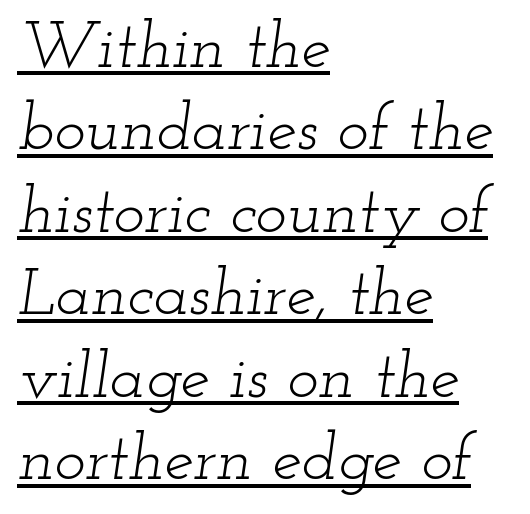
Q: Is the text bold? A: No.
Q: Is the text italic (slanted)? A: Yes, it leans right by about 12 degrees.
Q: Is the typeface a serif or a sans-serif typeface? A: Serif.
Q: Is the text underlined? A: Yes.
Q: How is the paragraph aligned? A: Left-aligned.
Q: Is the spacing between letters normal or unusually wide? A: Normal.
Q: Is the spacing between lines tight, normal or loose? A: Normal.
Q: Width (condensed, normal, or wide)? A: Wide.
Q: Stroke contrast? A: Low.
Q: x-height? A: Small.
Q: Monospaced? A: No.
